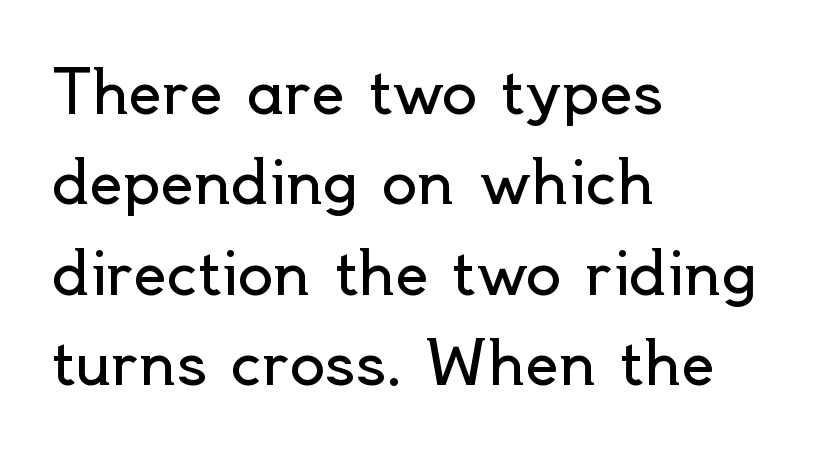
Normally led — the rows are evenly, conventionally spaced. Spacing between characters is what you'd get straight out of the box. Nobody drew a line under any word here. Is this a sans? Yes — the strokes have no serifs.
